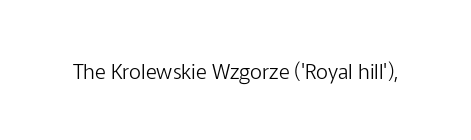
The image shows 21 px text type, upright; set normal letter spacing, not underlined.
